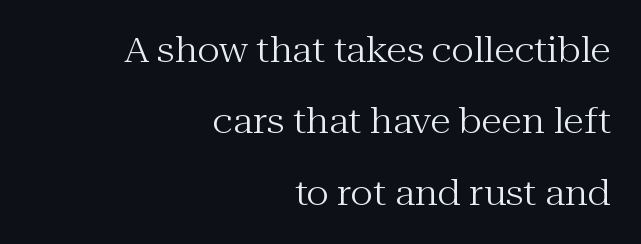
{"serif": "yes", "italic": "no", "bold": "no", "weight": "regular", "width": "normal", "stroke_contrast": "medium", "x_height": "medium", "monospaced": "no", "underline": "no", "align": "right", "line_spacing": "loose", "line_spacing_ratio": 2.1, "letter_spacing": "normal", "letter_spacing_em": 0.0, "glyph_px": 34}
